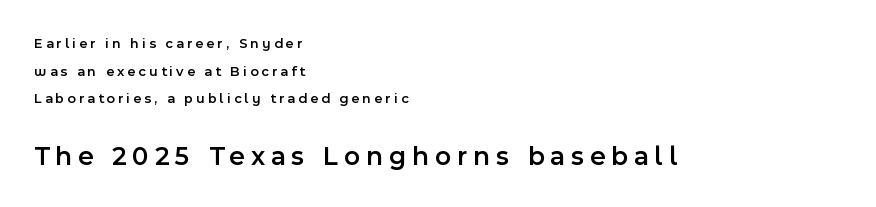
{"italic": "no", "bold": "semi", "underline": "no", "align": "left", "line_spacing": "loose", "line_spacing_ratio": 1.97, "letter_spacing": "wide", "letter_spacing_em": 0.22, "larger_block": "second", "size_ratio": 1.93, "glyph_px": 27}
